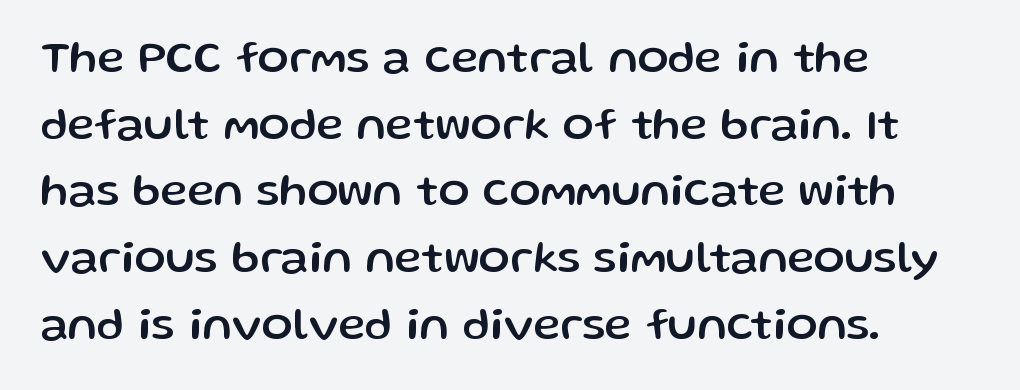
The image shows 46 px sans-serif type, upright; set left-aligned, normal line spacing (1.45x), normal letter spacing, not underlined; low stroke contrast and a medium x-height.
